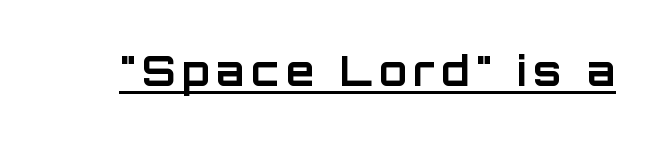
{"serif": "no", "italic": "no", "bold": "yes", "weight": "bold", "width": "normal", "stroke_contrast": "low", "x_height": "large", "monospaced": "no", "underline": "yes", "glyph_px": 41}
